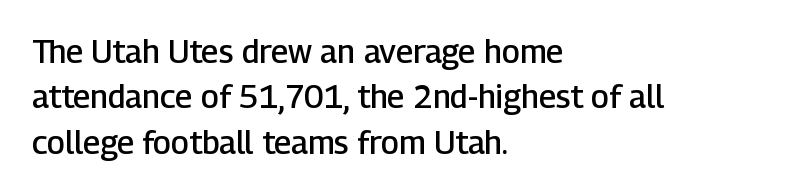
The space between consecutive lines is moderate. A typesetter would call this proportional, since set widths differ per character. I'd call this a sans setting — the letters go barefoot. Is the type bold? Partly — it's a semibold, heavier than regular but not fully bold. The passage is arranged the way most books set body copy — flush left.
